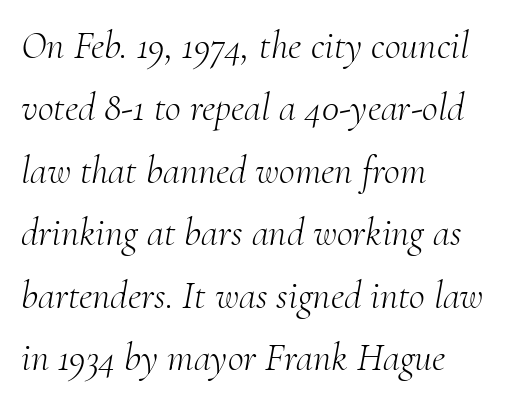
{"serif": "yes", "italic": "yes", "lean": "right", "slant_degrees": 10, "bold": "no", "weight": "light", "width": "normal", "stroke_contrast": "medium", "x_height": "small", "monospaced": "no", "underline": "no", "align": "left", "line_spacing": "normal", "line_spacing_ratio": 1.6, "letter_spacing": "normal", "letter_spacing_em": 0.0, "glyph_px": 39}
